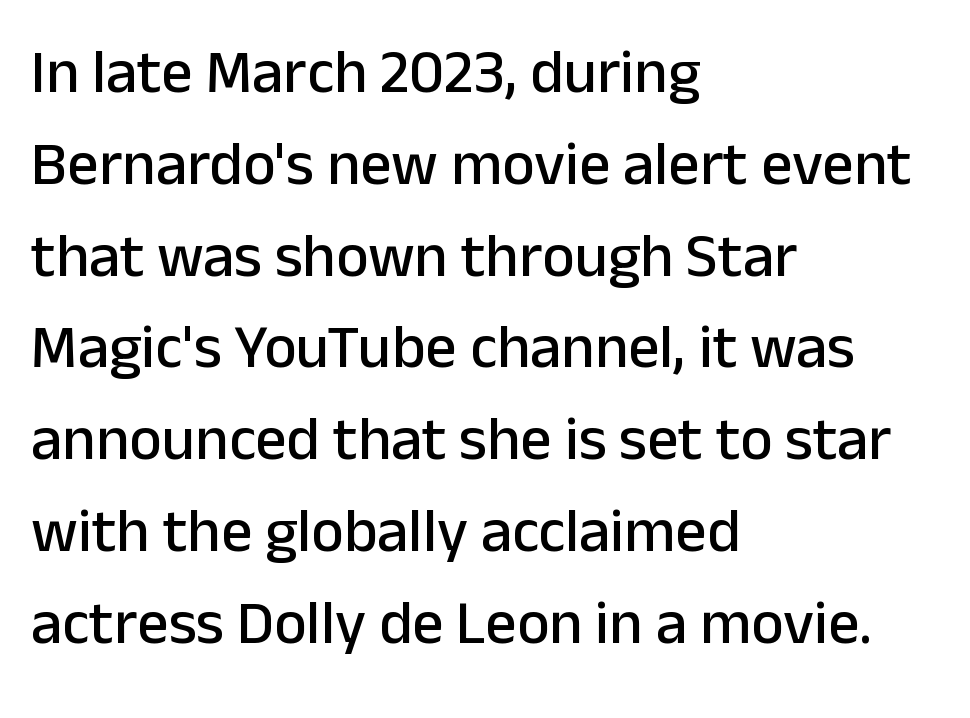
{"serif": "no", "italic": "no", "width": "normal", "stroke_contrast": "low", "x_height": "medium", "monospaced": "no", "underline": "no", "align": "left", "line_spacing": "normal", "line_spacing_ratio": 1.48, "letter_spacing": "normal", "letter_spacing_em": 0.0, "glyph_px": 62}
